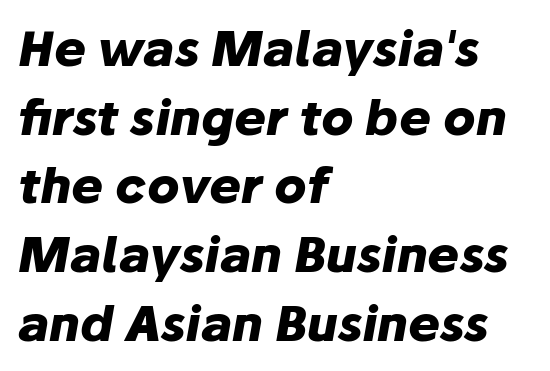
These lines stack with their left ends in a neat column. Compared with typical body copy, the letter spacing here is the same. Students, observe: this is what conventionally led text looks like. Tall strokes in this sample are angled rather than plumb. Only glyphs here, with clear space below each row.
